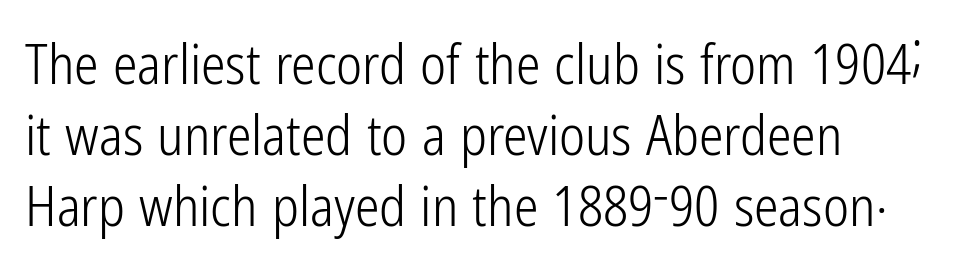
Q: Is the text bold? A: No.
Q: Is the text italic (slanted)? A: No, it is upright.
Q: Is the typeface a serif or a sans-serif typeface? A: Sans-serif.
Q: Is the text underlined? A: No.
Q: How is the paragraph aligned? A: Left-aligned.
Q: Is the spacing between letters normal or unusually wide? A: Normal.
Q: Is the spacing between lines tight, normal or loose? A: Normal.
Q: Width (condensed, normal, or wide)? A: Condensed.
Q: Stroke contrast? A: Low.
Q: x-height? A: Medium.
Q: Monospaced? A: No.
